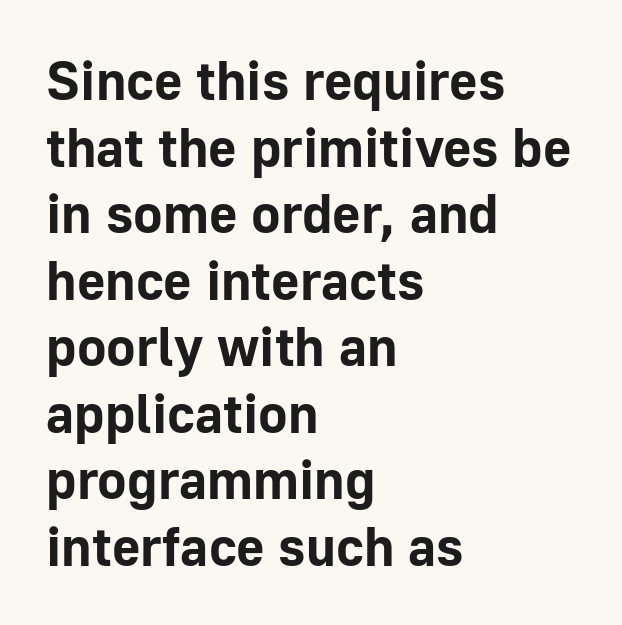
Students, note that the glyphs here touch the page at normal intervals. The face used here is proportionally spaced, like ordinary book or web type. Strokes here are thick enough to call this a true bold. The specimen omits any rule beneath the text block's lines.
